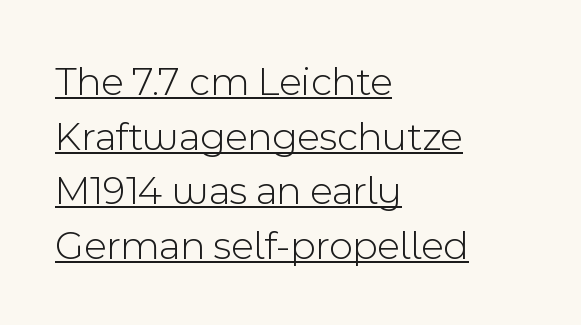
The image shows 41 px light sans-serif type, upright; set left-aligned, normal line spacing (1.33x), normal letter spacing, underlined; a medium x-height.
